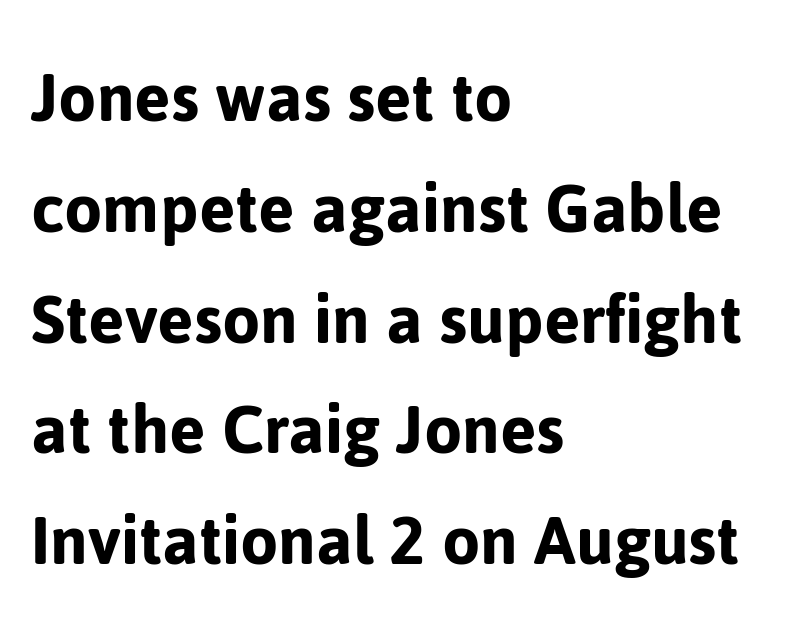
The image shows 78 px sans-serif type, upright; set left-aligned, normal line spacing (1.42x), normal letter spacing, not underlined; low stroke contrast and a medium x-height.
